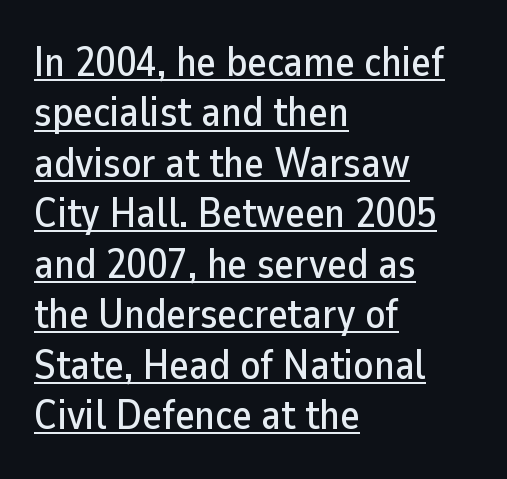
A typesetter would call this proportional, since set widths differ per character. Characters follow at the spacing the type designer built in. This is the regular roman posture of the typeface. The designer went with a sans here, leaving each stem footless.
